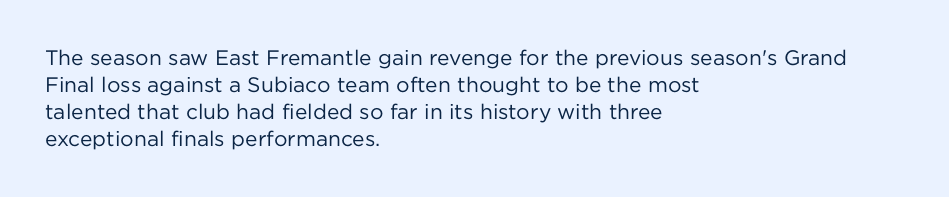
The image shows 21 px text type, upright; set left-aligned, normal line spacing (1.29x), normal letter spacing, not underlined.
